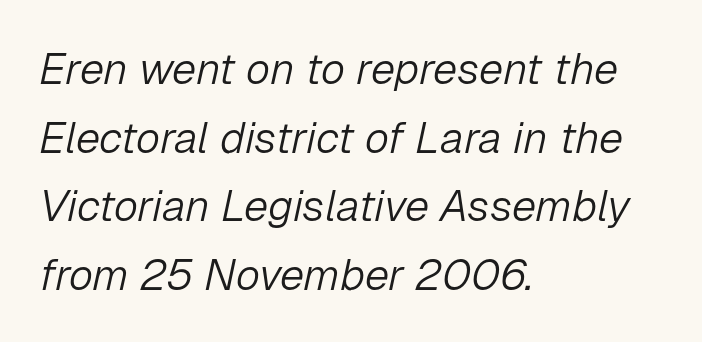
Q: Is the text bold? A: No.
Q: Is the text italic (slanted)? A: Yes, it leans right by about 12 degrees.
Q: Is the text underlined? A: No.
Q: How is the paragraph aligned? A: Left-aligned.
Q: Is the spacing between letters normal or unusually wide? A: Normal.
Q: Is the spacing between lines tight, normal or loose? A: Normal.
Q: Width (condensed, normal, or wide)? A: Normal.
Q: Stroke contrast? A: Low.
Q: x-height? A: Medium.
Q: Monospaced? A: No.
